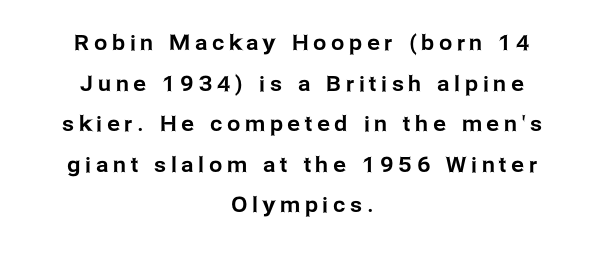
Q: Is the text italic (slanted)? A: No, it is upright.
Q: Is the text underlined? A: No.
Q: How is the paragraph aligned? A: Centered.
Q: Is the spacing between letters normal or unusually wide? A: Unusually wide.
Q: Is the spacing between lines tight, normal or loose? A: Loose.
